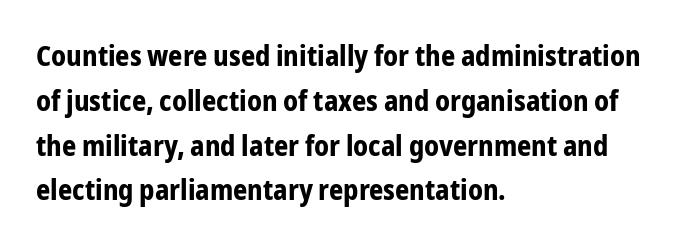
Q: Is the text bold? A: Yes.
Q: Is the text italic (slanted)? A: No, it is upright.
Q: Is the typeface a serif or a sans-serif typeface? A: Sans-serif.
Q: Is the text underlined? A: No.
Q: How is the paragraph aligned? A: Left-aligned.
Q: Is the spacing between letters normal or unusually wide? A: Normal.
Q: Is the spacing between lines tight, normal or loose? A: Normal.
Q: Width (condensed, normal, or wide)? A: Condensed.
Q: Stroke contrast? A: Low.
Q: x-height? A: Medium.
Q: Monospaced? A: No.
